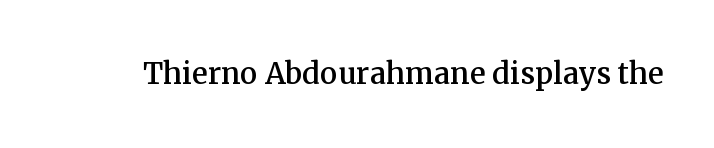
{"serif": "yes", "italic": "no", "width": "normal", "stroke_contrast": "medium", "x_height": "medium", "monospaced": "no", "underline": "no", "letter_spacing": "normal", "letter_spacing_em": 0.0, "glyph_px": 39}
